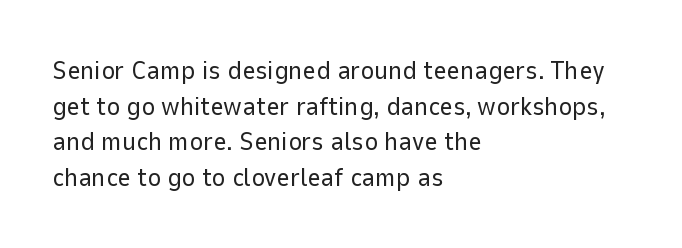
The line texture is even and compact thanks to regular tracking. Honestly, the row spacing looks completely unremarkable. Every row of glyphs begins at an identical x-position on the left. The letters stand straight up with perfectly vertical stems. Stroke thickness stays within the range of a standard reading face or lighter. Unmarked baselines from the first word to the last.
